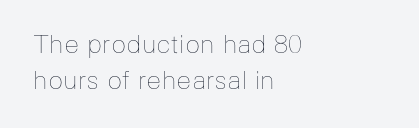
{"italic": "no", "bold": "no", "underline": "no", "align": "left", "line_spacing": "normal", "line_spacing_ratio": 1.45, "letter_spacing": "normal", "letter_spacing_em": 0.0, "glyph_px": 25}
